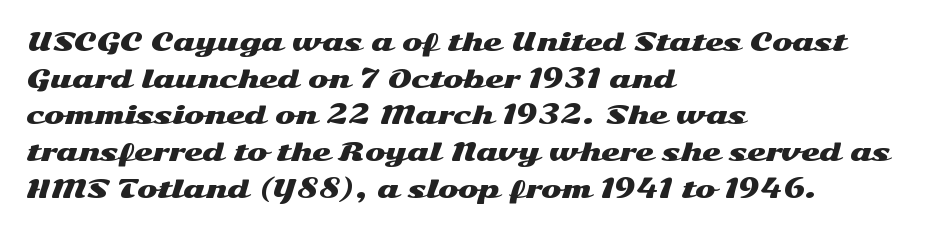
The image shows 24 px text type; set left-aligned, normal line spacing (1.53x), normal letter spacing, not underlined.
